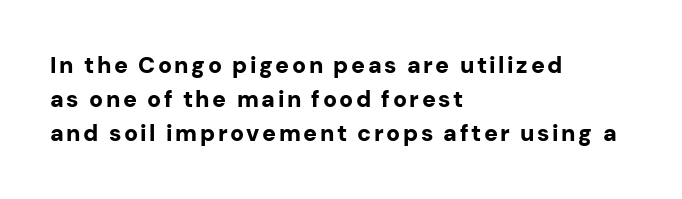
{"italic": "no", "bold": "yes", "underline": "no", "align": "left", "line_spacing": "normal", "line_spacing_ratio": 1.47, "glyph_px": 23}
